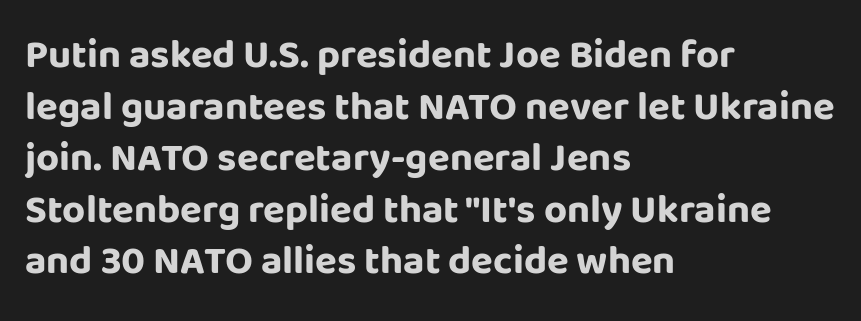
Q: Is the text bold? A: Yes.
Q: Is the text italic (slanted)? A: No, it is upright.
Q: Is the typeface a serif or a sans-serif typeface? A: Sans-serif.
Q: Is the text underlined? A: No.
Q: How is the paragraph aligned? A: Left-aligned.
Q: Is the spacing between letters normal or unusually wide? A: Normal.
Q: Is the spacing between lines tight, normal or loose? A: Normal.
Q: Width (condensed, normal, or wide)? A: Normal.
Q: Stroke contrast? A: Low.
Q: x-height? A: Large.
Q: Monospaced? A: No.
